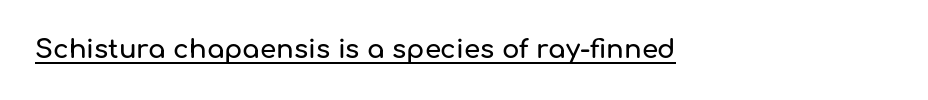
{"italic": "no", "underline": "yes", "align": "left", "letter_spacing": "normal", "letter_spacing_em": 0.0, "glyph_px": 26}
